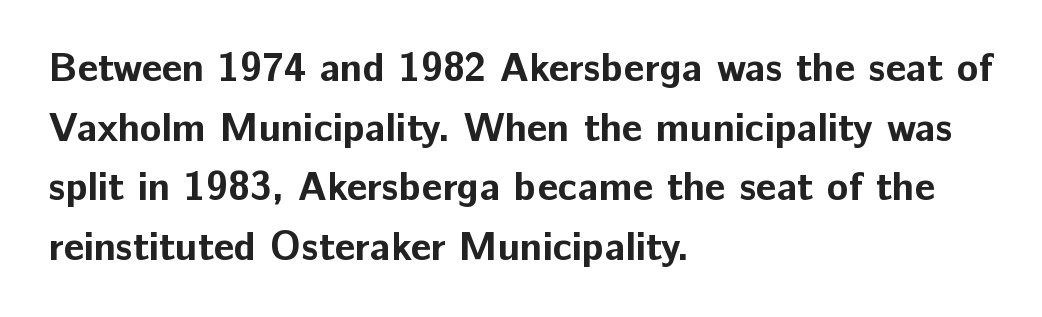
{"serif": "no", "italic": "no", "bold": "yes", "weight": "bold", "width": "normal", "stroke_contrast": "low", "x_height": "medium", "monospaced": "no", "underline": "no", "align": "left", "line_spacing": "normal", "line_spacing_ratio": 1.49, "letter_spacing": "normal", "letter_spacing_em": 0.0, "glyph_px": 40}
